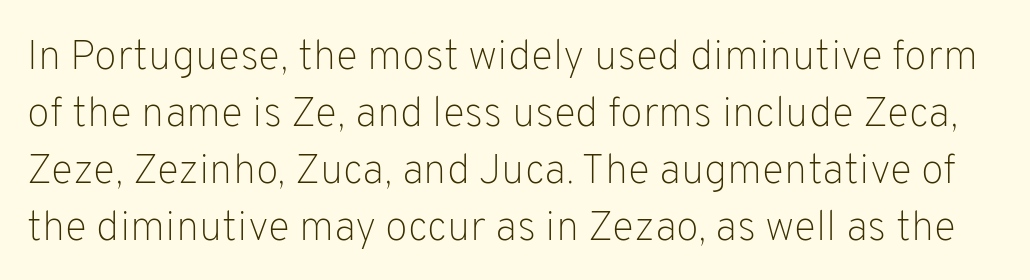
{"serif": "no", "italic": "no", "bold": "no", "weight": "light", "width": "normal", "stroke_contrast": "low", "x_height": "medium", "monospaced": "no", "underline": "no", "line_spacing": "normal", "line_spacing_ratio": 1.36, "letter_spacing": "normal", "letter_spacing_em": 0.0, "glyph_px": 42}
